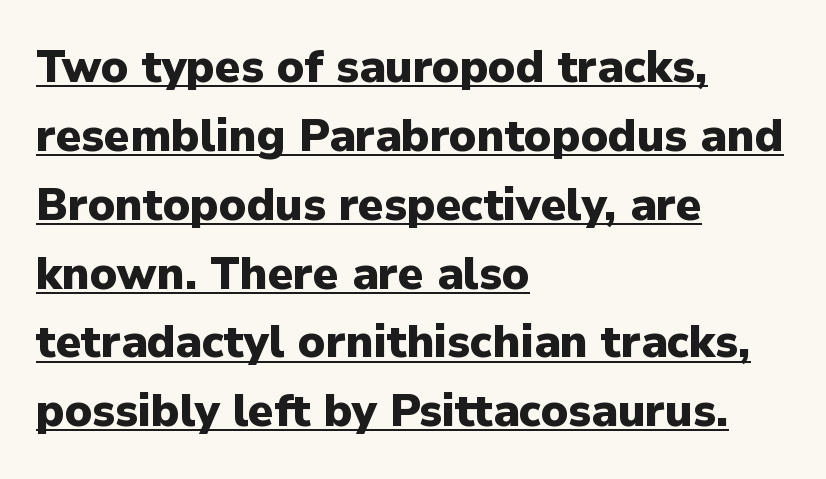
Q: Is the text bold? A: Yes.
Q: Is the text italic (slanted)? A: No, it is upright.
Q: Is the typeface a serif or a sans-serif typeface? A: Sans-serif.
Q: Is the text underlined? A: Yes.
Q: How is the paragraph aligned? A: Left-aligned.
Q: Is the spacing between letters normal or unusually wide? A: Normal.
Q: Is the spacing between lines tight, normal or loose? A: Normal.
Q: Width (condensed, normal, or wide)? A: Normal.
Q: Stroke contrast? A: Low.
Q: x-height? A: Medium.
Q: Monospaced? A: No.
